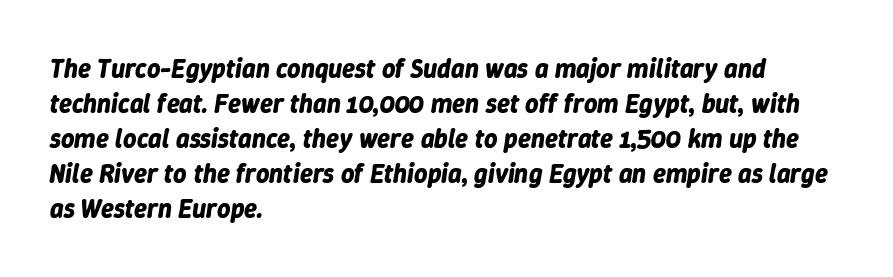
The image shows 26 px bold type, italic (leaning right); set left-aligned, normal line spacing (1.35x), normal letter spacing, not underlined.
